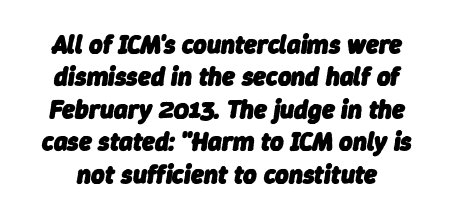
The image shows 26 px bold type, italic (leaning right); set normal line spacing (1.25x), normal letter spacing, not underlined.
